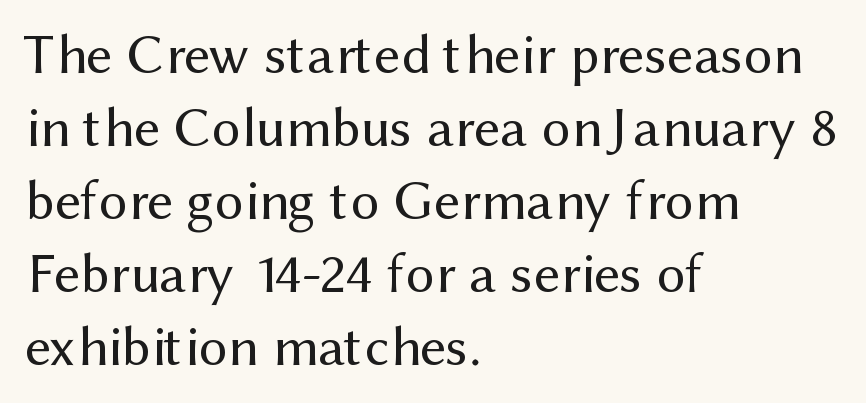
Q: Is the text bold? A: No.
Q: Is the text italic (slanted)? A: No, it is upright.
Q: Is the typeface a serif or a sans-serif typeface? A: Sans-serif.
Q: Is the text underlined? A: No.
Q: How is the paragraph aligned? A: Left-aligned.
Q: Is the spacing between letters normal or unusually wide? A: Normal.
Q: Is the spacing between lines tight, normal or loose? A: Normal.
Q: Width (condensed, normal, or wide)? A: Normal.
Q: Stroke contrast? A: Medium.
Q: x-height? A: Medium.
Q: Monospaced? A: No.
